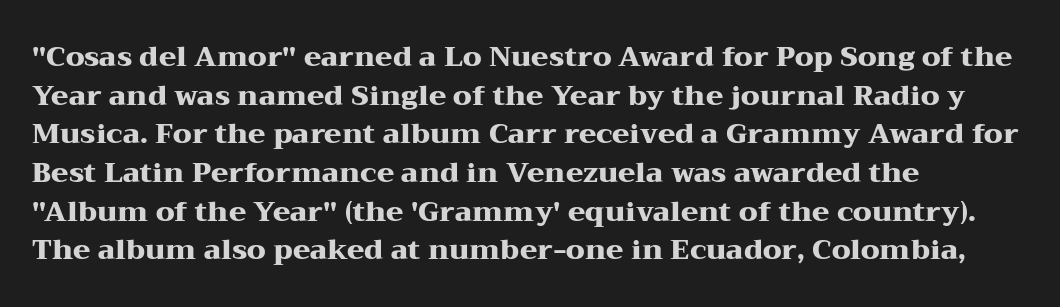
Q: Is the text bold? A: Yes.
Q: Is the text italic (slanted)? A: No, it is upright.
Q: Is the typeface a serif or a sans-serif typeface? A: Serif.
Q: Is the text underlined? A: No.
Q: How is the paragraph aligned? A: Left-aligned.
Q: Is the spacing between letters normal or unusually wide? A: Normal.
Q: Is the spacing between lines tight, normal or loose? A: Normal.
Q: Width (condensed, normal, or wide)? A: Wide.
Q: Stroke contrast? A: Medium.
Q: x-height? A: Medium.
Q: Monospaced? A: No.
